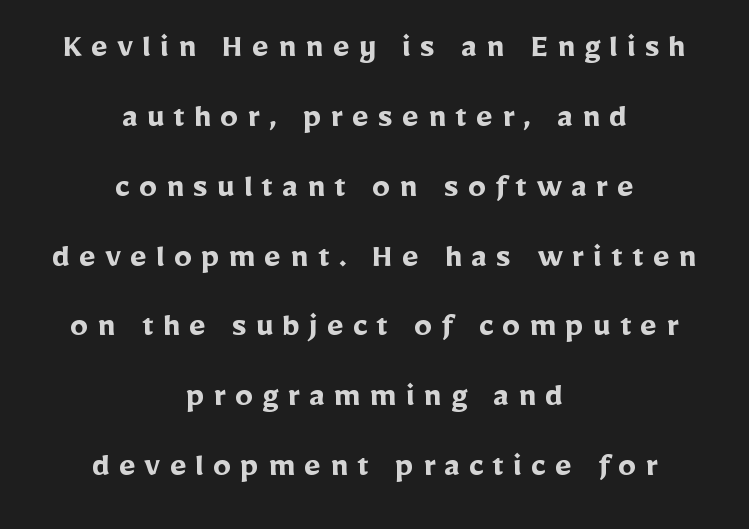
Q: Is the text bold? A: Yes.
Q: Is the text italic (slanted)? A: No, it is upright.
Q: Is the typeface a serif or a sans-serif typeface? A: Sans-serif.
Q: Is the text underlined? A: No.
Q: How is the paragraph aligned? A: Centered.
Q: Is the spacing between letters normal or unusually wide? A: Unusually wide.
Q: Is the spacing between lines tight, normal or loose? A: Loose.
Q: Width (condensed, normal, or wide)? A: Normal.
Q: Stroke contrast? A: Low.
Q: x-height? A: Medium.
Q: Monospaced? A: No.
